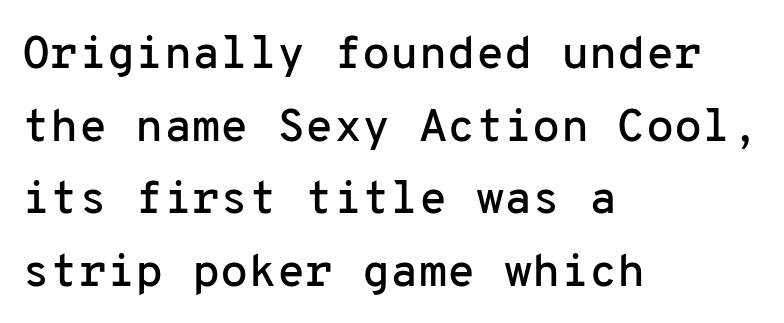
How are the letters spaced? Ordinarily, with no added tracking. Horizontal bands of white between lines are of average thickness. Observe the absence of serifs on each vertical stroke in this sample. You could count columns in this text — the font is strictly monospaced.
